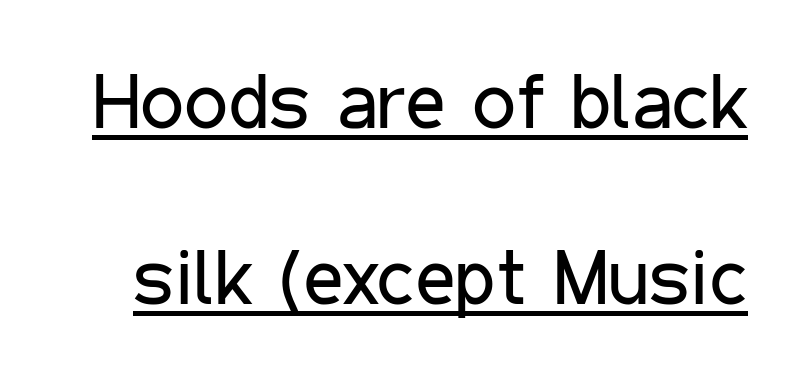
The image shows 78 px regular-weight, condensed sans-serif type, upright; set loose line spacing (2.26x), normal letter spacing, underlined; low stroke contrast and a medium x-height.
